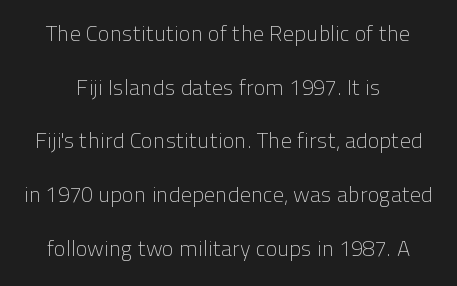
Students, observe: this is what heavily led, spacious text looks like. Weight: regular or lighter. A roman cut, with each character standing at attention. Underlining? Definitely not there. The rendering positions every line midway between the sides. Short note: letters normally spaced.
